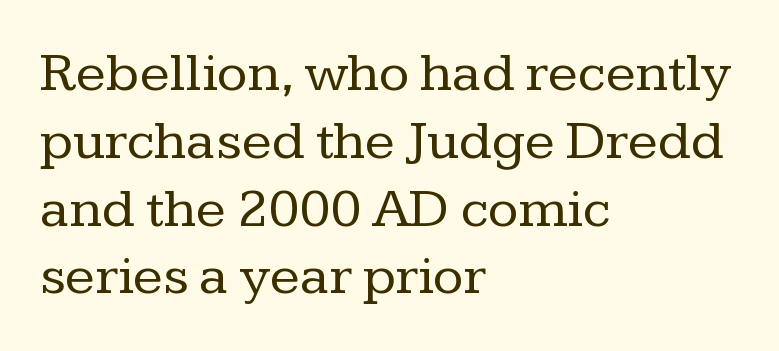
Q: Is the text bold? A: No.
Q: Is the text italic (slanted)? A: No, it is upright.
Q: Is the typeface a serif or a sans-serif typeface? A: Serif.
Q: Is the text underlined? A: No.
Q: How is the paragraph aligned? A: Left-aligned.
Q: Is the spacing between letters normal or unusually wide? A: Normal.
Q: Width (condensed, normal, or wide)? A: Normal.
Q: Stroke contrast? A: Low.
Q: x-height? A: Medium.
Q: Monospaced? A: No.
